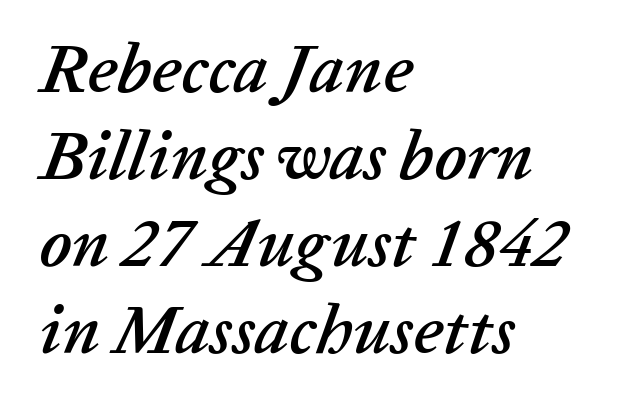
Q: Is the text italic (slanted)? A: Yes, it leans right by about 20 degrees.
Q: Is the text underlined? A: No.
Q: How is the paragraph aligned? A: Left-aligned.
Q: Is the spacing between letters normal or unusually wide? A: Normal.
Q: Is the spacing between lines tight, normal or loose? A: Normal.
Q: Width (condensed, normal, or wide)? A: Normal.
Q: Stroke contrast? A: Low.
Q: x-height? A: Medium.
Q: Monospaced? A: No.
